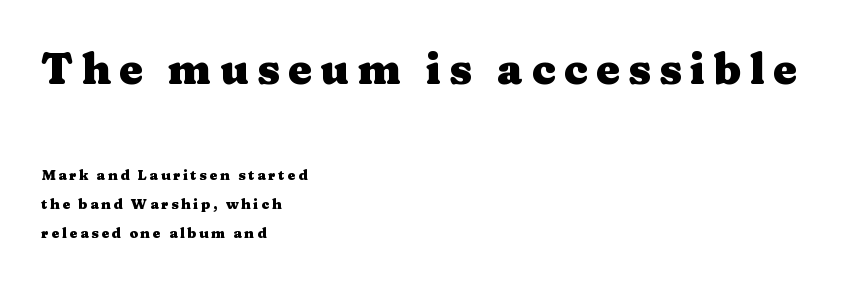
The image shows 43 px heavy, wide serif type, upright; set left-aligned, loose line spacing (2.1x), not underlined; the first (top) block is 3.07x larger; medium stroke contrast and a medium x-height.
